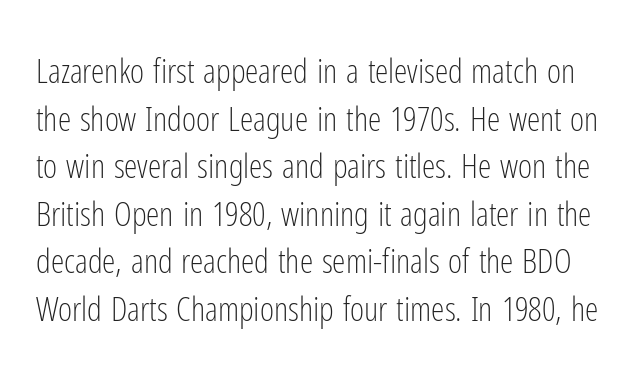
Lines of text with bare space underneath. Is the type heavy? It reads as light-to-regular instead. Students, observe: this is what conventionally led text looks like. Nope, not italic — everything's standing straight.
